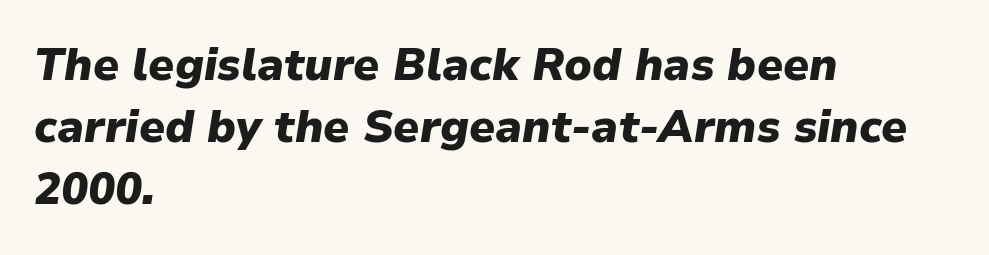
{"italic": "yes", "lean": "right", "slant_degrees": 9, "bold": "yes", "weight": "heavy", "width": "normal", "stroke_contrast": "low", "x_height": "medium", "monospaced": "no", "underline": "no", "align": "left", "line_spacing": "normal", "line_spacing_ratio": 1.38, "letter_spacing": "normal", "letter_spacing_em": 0.0, "glyph_px": 45}
